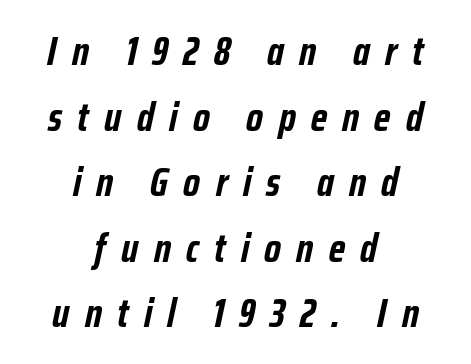
The image shows 41 px semibold, condensed type, italic (leaning right); set centered, normal line spacing (1.6x), unusually wide letter spacing (+0.37 em), not underlined; low stroke contrast and a medium x-height.
